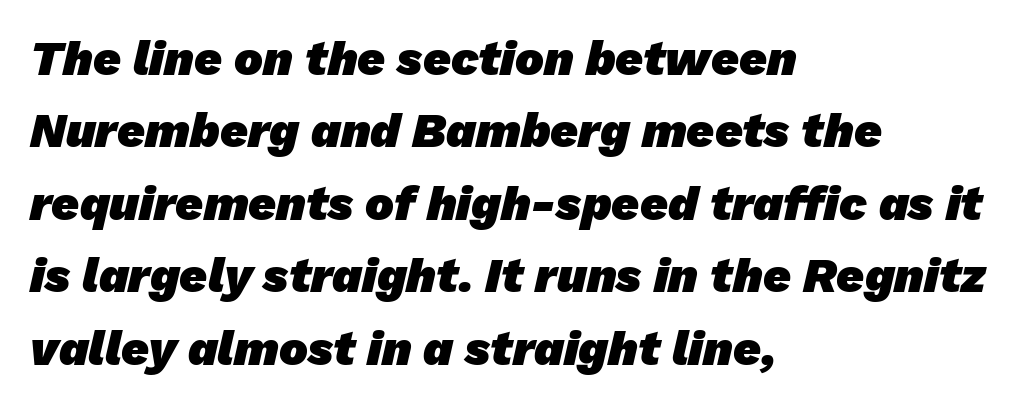
Compared with an ordinary text face, these strokes are far heavier — a full bold. Decoration check: the copy has no underline. These lines keep a tight, regular rhythm from letter to letter. This sample has the flowing, uneven cadence of proportional lettering. The glyphs in this specimen are sans serif.
